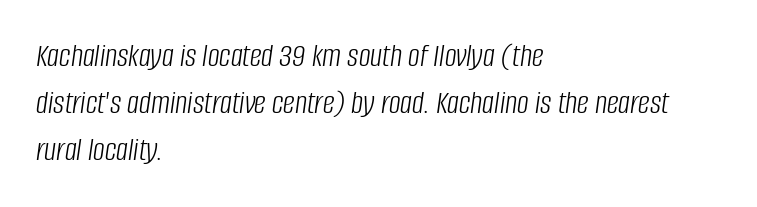
Q: Is the text bold? A: No.
Q: Is the text italic (slanted)? A: Yes, it leans right by about 8 degrees.
Q: Is the text underlined? A: No.
Q: How is the paragraph aligned? A: Left-aligned.
Q: Is the spacing between letters normal or unusually wide? A: Normal.
Q: Is the spacing between lines tight, normal or loose? A: Normal.
Q: Width (condensed, normal, or wide)? A: Condensed.
Q: Stroke contrast? A: Low.
Q: x-height? A: Large.
Q: Monospaced? A: No.
